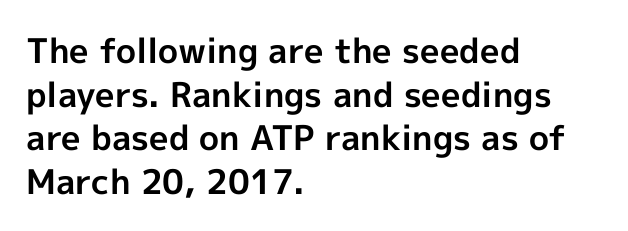
Q: Is the text bold? A: Yes.
Q: Is the text italic (slanted)? A: No, it is upright.
Q: Is the typeface a serif or a sans-serif typeface? A: Sans-serif.
Q: Is the text underlined? A: No.
Q: How is the paragraph aligned? A: Left-aligned.
Q: Is the spacing between letters normal or unusually wide? A: Normal.
Q: Is the spacing between lines tight, normal or loose? A: Normal.
Q: Width (condensed, normal, or wide)? A: Normal.
Q: x-height? A: Medium.
Q: Monospaced? A: No.
